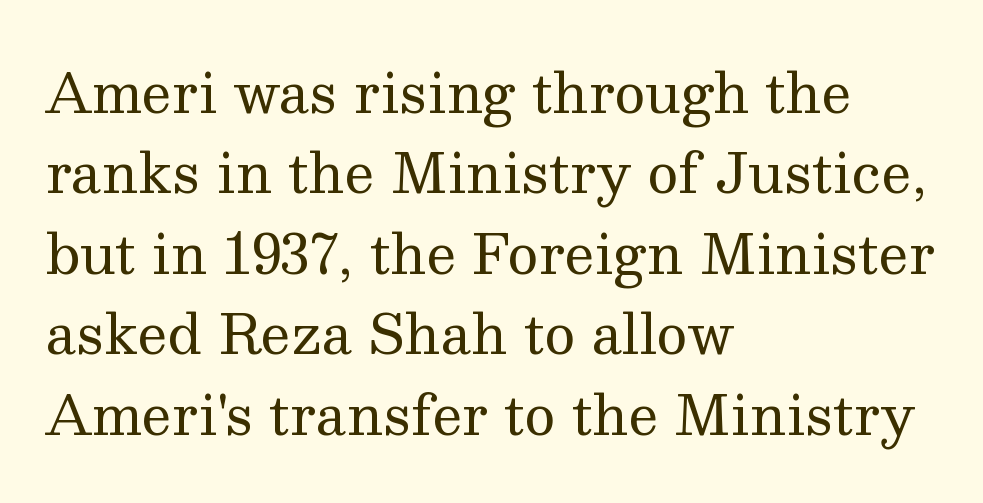
Q: Is the text bold? A: No.
Q: Is the text italic (slanted)? A: No, it is upright.
Q: Is the typeface a serif or a sans-serif typeface? A: Serif.
Q: Is the text underlined? A: No.
Q: How is the paragraph aligned? A: Left-aligned.
Q: Is the spacing between letters normal or unusually wide? A: Normal.
Q: Is the spacing between lines tight, normal or loose? A: Normal.
Q: Width (condensed, normal, or wide)? A: Normal.
Q: Stroke contrast? A: Medium.
Q: x-height? A: Medium.
Q: Monospaced? A: No.
